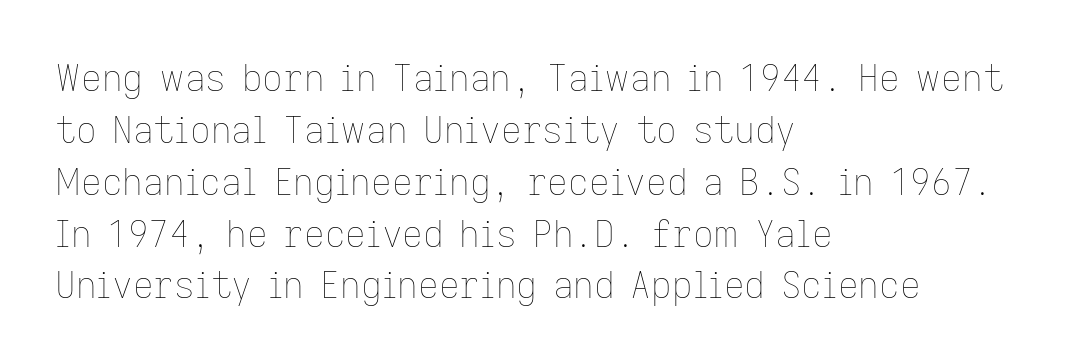
Q: Is the text bold? A: No.
Q: Is the text italic (slanted)? A: No, it is upright.
Q: Is the text underlined? A: No.
Q: How is the paragraph aligned? A: Left-aligned.
Q: Is the spacing between letters normal or unusually wide? A: Normal.
Q: Is the spacing between lines tight, normal or loose? A: Normal.
Q: Width (condensed, normal, or wide)? A: Normal.
Q: Stroke contrast? A: Low.
Q: x-height? A: Medium.
Q: Monospaced? A: No.
